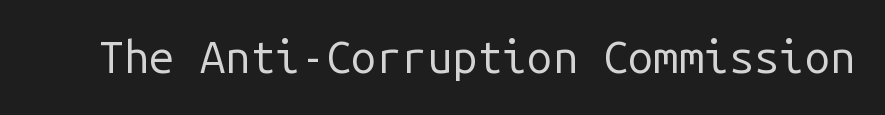
The image shows 45 px regular-weight sans-serif type, upright, monospaced; set normal letter spacing, not underlined; low stroke contrast and a medium x-height.
